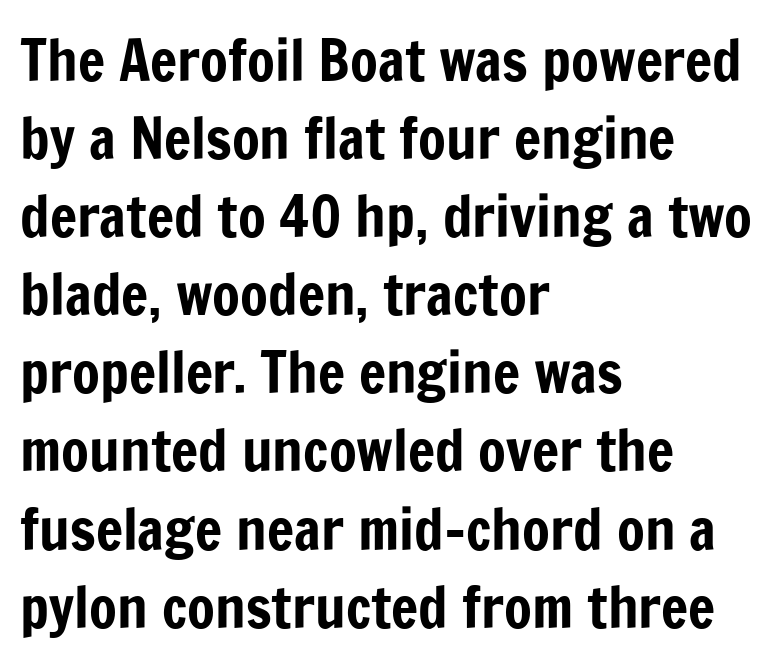
A normal amount of white space separates one row of letters from the next. Do the letters lean? They stand straight. Font category for this specimen: sans-serif. Each word holds together tightly as a unit, with standard inter-letter gaps.
